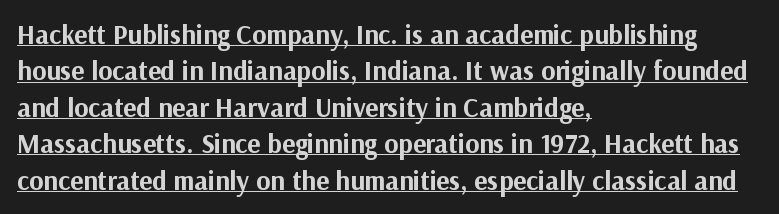
The rendering keeps characters at their native spacing. The letters stand straight up with perfectly vertical stems. Decoration check: the copy is underlined. The vertical gap from one line to the next is medium.
